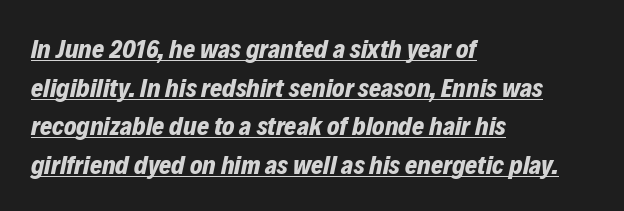
Q: Is the text bold? A: Yes.
Q: Is the text italic (slanted)? A: Yes, it leans right by about 12 degrees.
Q: Is the text underlined? A: Yes.
Q: How is the paragraph aligned? A: Left-aligned.
Q: Is the spacing between letters normal or unusually wide? A: Normal.
Q: Is the spacing between lines tight, normal or loose? A: Normal.
